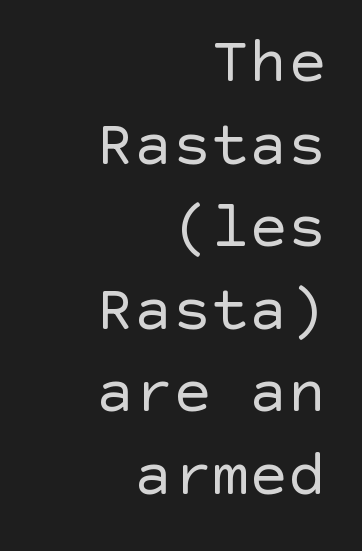
Observe the absence of serifs on each vertical stroke in this sample. Caption: multi-line text, flush right, ragged left. Is the stroke heavy? The answer is a plain regular-or-lighter. The specimen omits any rule beneath the text block's lines. Regular leading.
